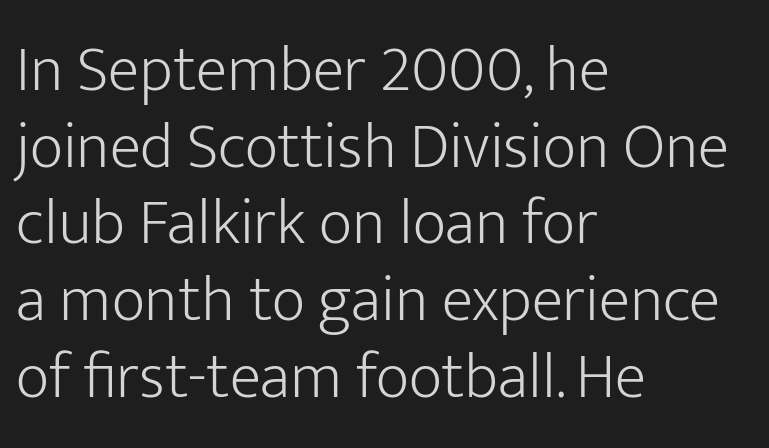
{"serif": "no", "italic": "no", "bold": "no", "weight": "light", "width": "normal", "stroke_contrast": "low", "x_height": "medium", "monospaced": "no", "underline": "no", "align": "left", "line_spacing_ratio": 1.18, "letter_spacing": "normal", "letter_spacing_em": 0.0, "glyph_px": 65}
